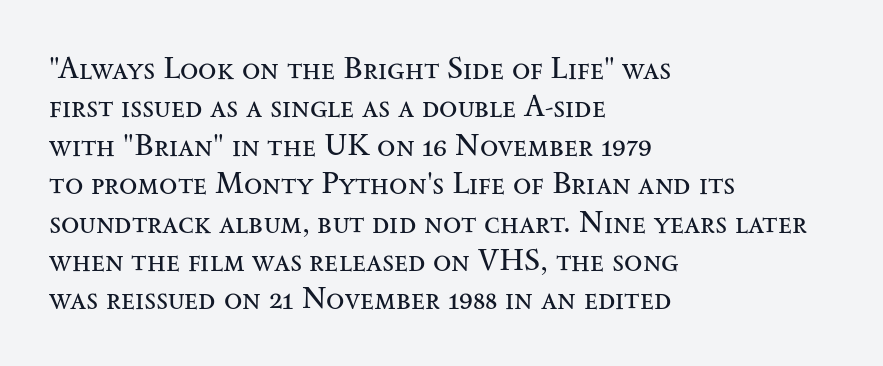
Each letter keeps its own natural width here, so spacing adapts to shape. This rendering leaves character spacing at its baseline value. A quiet, ordinary-to-light weight characterises the typeface. The text was rendered using a seriffed face with decorative stroke endings. Upright lettering throughout. The vertical gap from one line to the next is medium.
